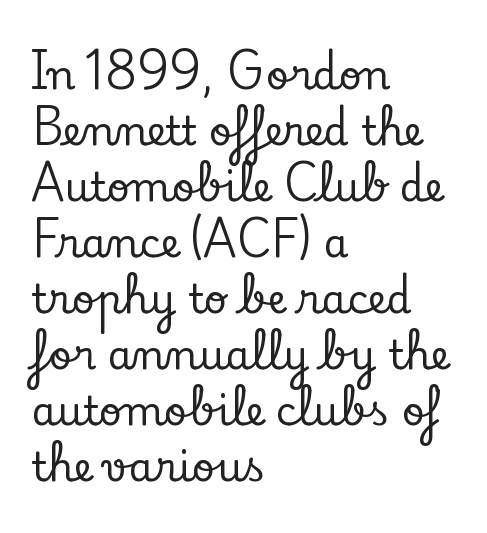
The image shows 40 px text type, upright; set left-aligned, normal line spacing (1.4x), normal letter spacing, not underlined; low stroke contrast and a small x-height.
